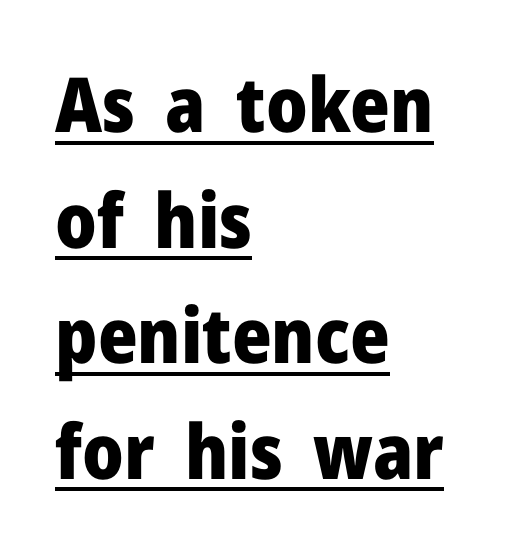
{"serif": "no", "italic": "no", "bold": "yes", "weight": "heavy", "width": "normal", "stroke_contrast": "low", "x_height": "medium", "monospaced": "no", "underline": "yes", "align": "left", "line_spacing": "normal", "line_spacing_ratio": 1.52, "letter_spacing": "normal", "letter_spacing_em": 0.0, "glyph_px": 76}
